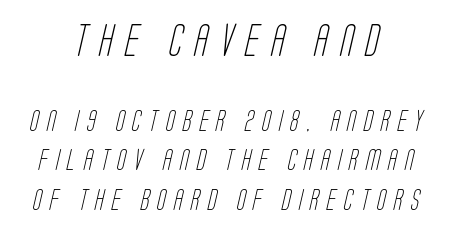
Q: Is the text bold? A: No.
Q: Is the typeface a serif or a sans-serif typeface? A: Sans-serif.
Q: Is the text underlined? A: No.
Q: How is the paragraph aligned? A: Centered.
Q: Is the spacing between letters normal or unusually wide? A: Unusually wide.
Q: Which block of text is set in a larger size, the first (top) or the second (bottom)? A: The first (top) one.
Q: Width (condensed, normal, or wide)? A: Condensed.
Q: Stroke contrast? A: Low.
Q: x-height? A: Large.
Q: Monospaced? A: No.
